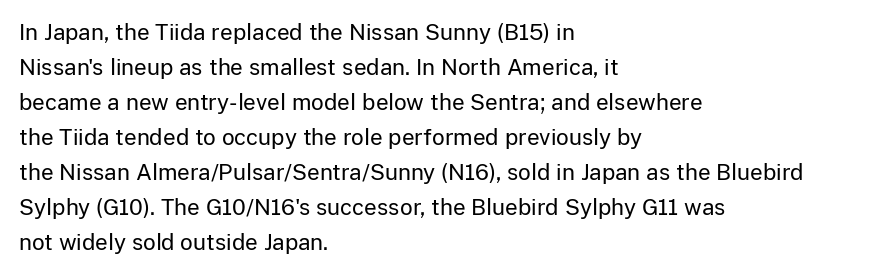
Every stem runs plumb, perpendicular to the baseline. Ink coverage per letter is moderate at most. Does extra space separate the letters? No, they use regular spacing. Line starts are locked; line ends wander. If you measured baseline to baseline, you'd find a middling distance.
